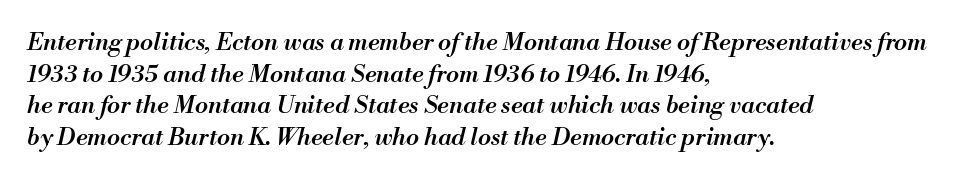
{"italic": "yes", "lean": "right", "slant_degrees": 13, "bold": "semi", "underline": "no", "align": "left", "line_spacing": "normal", "line_spacing_ratio": 1.32, "letter_spacing": "normal", "letter_spacing_em": 0.0, "glyph_px": 24}
